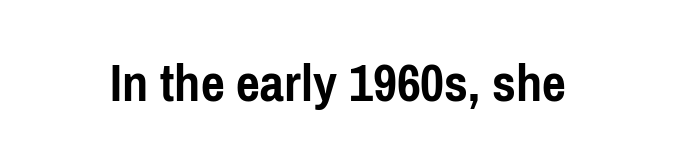
{"serif": "no", "italic": "no", "bold": "yes", "weight": "semibold", "width": "condensed", "stroke_contrast": "low", "x_height": "medium", "monospaced": "no", "underline": "no", "letter_spacing": "normal", "letter_spacing_em": 0.0, "glyph_px": 57}
